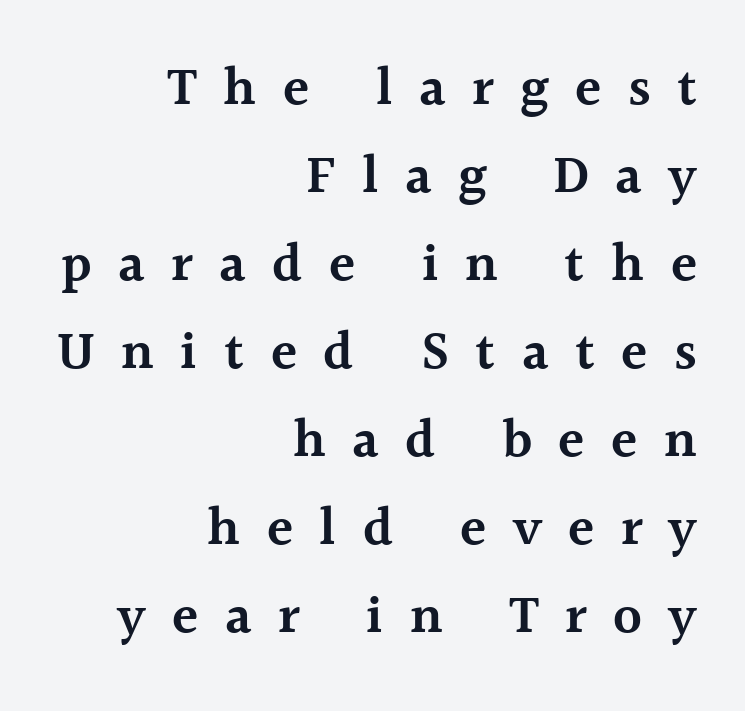
The image shows 54 px semibold serif type, upright; set right-aligned, normal line spacing (1.63x), unusually wide letter spacing (+0.49 em), not underlined; a medium x-height.
